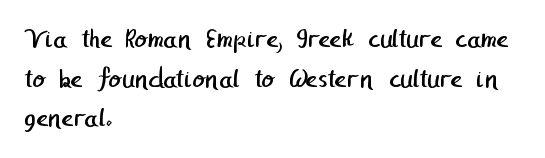
Q: Is the text bold? A: No.
Q: Is the typeface a serif or a sans-serif typeface? A: Sans-serif.
Q: Is the text underlined? A: No.
Q: How is the paragraph aligned? A: Left-aligned.
Q: Is the spacing between letters normal or unusually wide? A: Normal.
Q: Is the spacing between lines tight, normal or loose? A: Normal.
Q: Width (condensed, normal, or wide)? A: Normal.
Q: Stroke contrast? A: Low.
Q: x-height? A: Medium.
